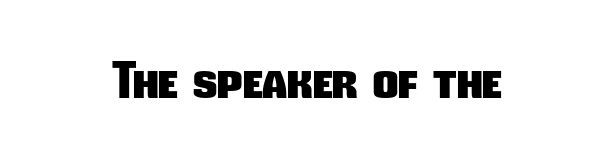
The image shows 49 px heavy, condensed sans-serif type; set normal letter spacing, not underlined; low stroke contrast and a medium x-height.
